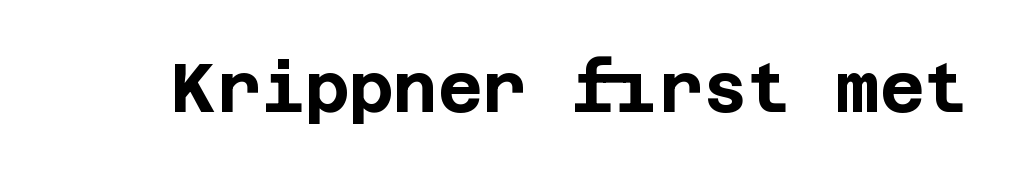
Upright lettering throughout. Check under the words: just untouched page. A typesetter would call this zero additional tracking. A typesetter would label this face a sans. In terms of weight, the rendering is a true, heavy bold.
